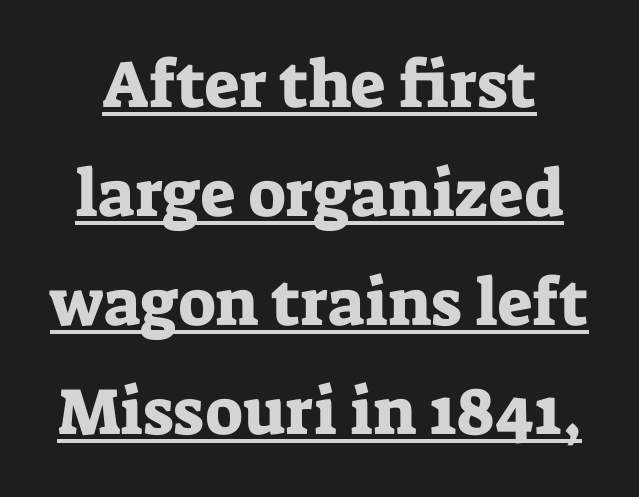
The image shows 66 px serif type, upright; set normal line spacing (1.65x), normal letter spacing, underlined; low stroke contrast and a medium x-height.
